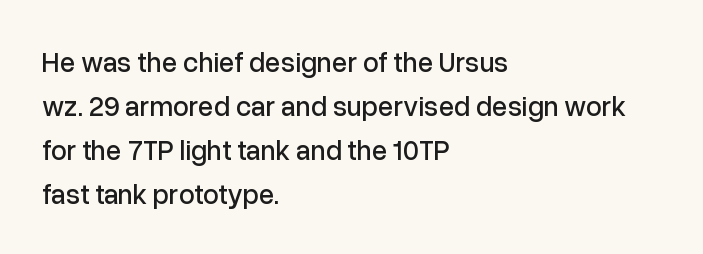
Q: Is the text italic (slanted)? A: No, it is upright.
Q: Is the typeface a serif or a sans-serif typeface? A: Sans-serif.
Q: Is the text underlined? A: No.
Q: How is the paragraph aligned? A: Left-aligned.
Q: Is the spacing between letters normal or unusually wide? A: Normal.
Q: Is the spacing between lines tight, normal or loose? A: Normal.
Q: Width (condensed, normal, or wide)? A: Normal.
Q: Stroke contrast? A: Low.
Q: x-height? A: Medium.
Q: Monospaced? A: No.
